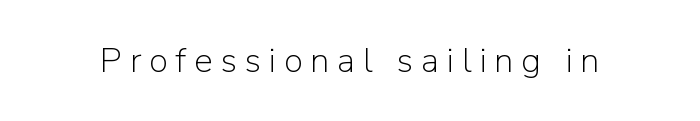
Vertical stems look standard width or narrower in stroke. The space directly below the letters is spotless. Character widths vary here, with narrow letters taking less room than wide ones. The specimen reads as upright at a glance. Short note: letters widely spaced. Unlike a traditional serif, this face leaves its strokes unadorned.
